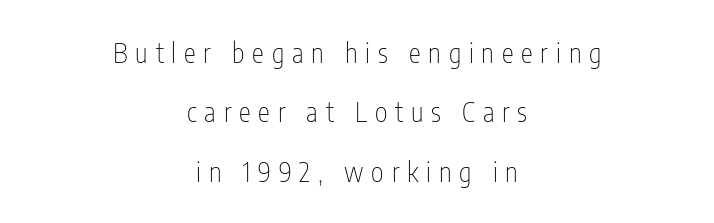
The image shows 27 px text type, upright; set centered, loose line spacing (2.2x), unusually wide letter spacing (+0.29 em), not underlined.
